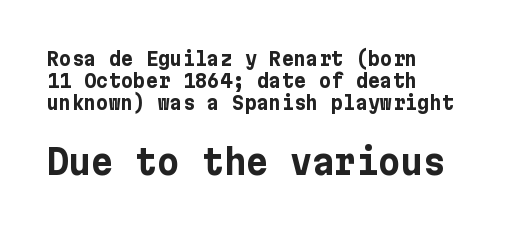
Q: Is the text bold? A: Yes.
Q: Is the text italic (slanted)? A: No, it is upright.
Q: Is the typeface a serif or a sans-serif typeface? A: Sans-serif.
Q: Is the text underlined? A: No.
Q: How is the paragraph aligned? A: Left-aligned.
Q: Is the spacing between letters normal or unusually wide? A: Normal.
Q: Which block of text is set in a larger size, the first (top) or the second (bottom)? A: The second (bottom) one.
Q: Width (condensed, normal, or wide)? A: Normal.
Q: Stroke contrast? A: Low.
Q: x-height? A: Medium.
